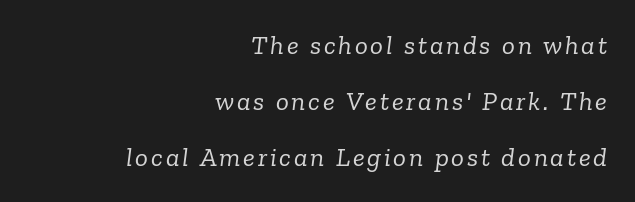
The image shows 27 px text type, italic (leaning right); set right-aligned, loose line spacing (2.08x), not underlined.
